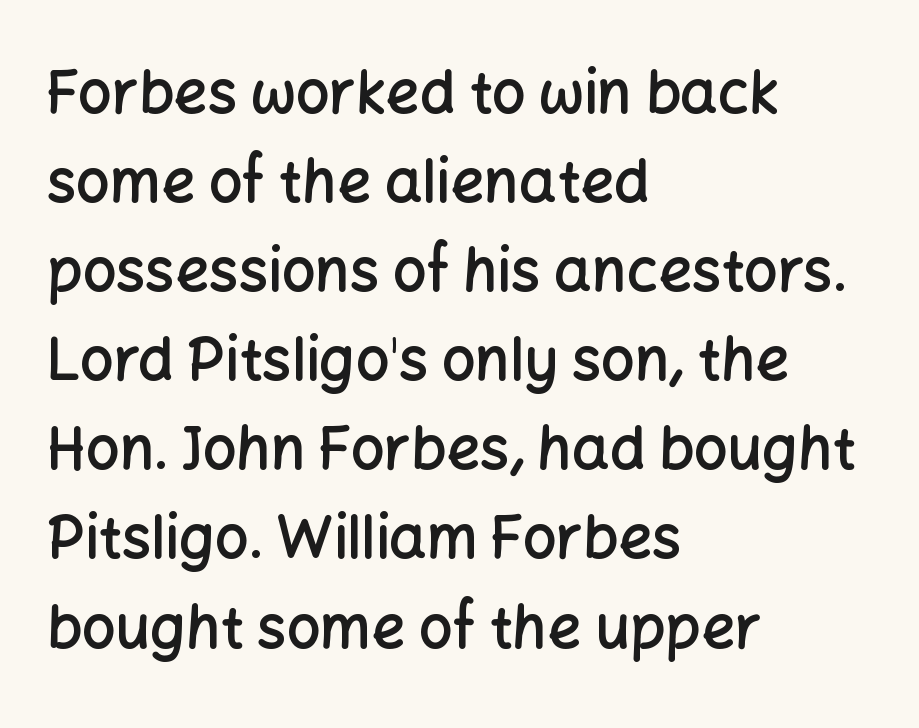
{"serif": "no", "italic": "no", "bold": "semi", "weight": "semibold", "width": "normal", "stroke_contrast": "low", "x_height": "medium", "monospaced": "no", "underline": "no", "align": "left", "line_spacing": "normal", "line_spacing_ratio": 1.51, "letter_spacing": "normal", "letter_spacing_em": 0.0, "glyph_px": 59}
